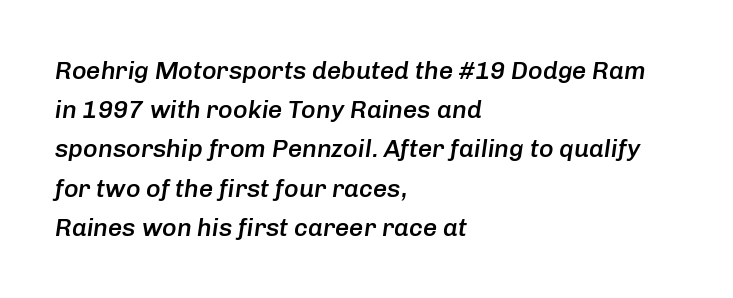
The image shows 25 px text type, italic (leaning right); set left-aligned, normal line spacing (1.57x), normal letter spacing, not underlined.
